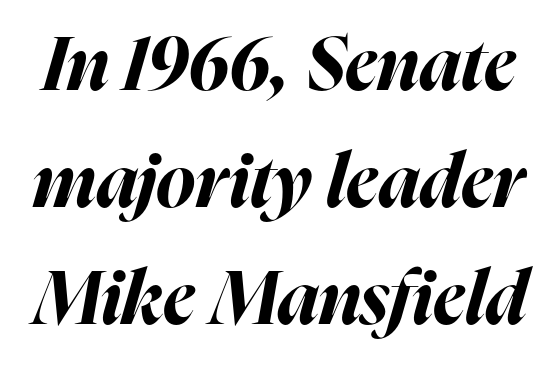
The image shows 74 px bold type, italic (leaning right); set normal line spacing (1.58x), normal letter spacing, not underlined; high stroke contrast and a medium x-height.
